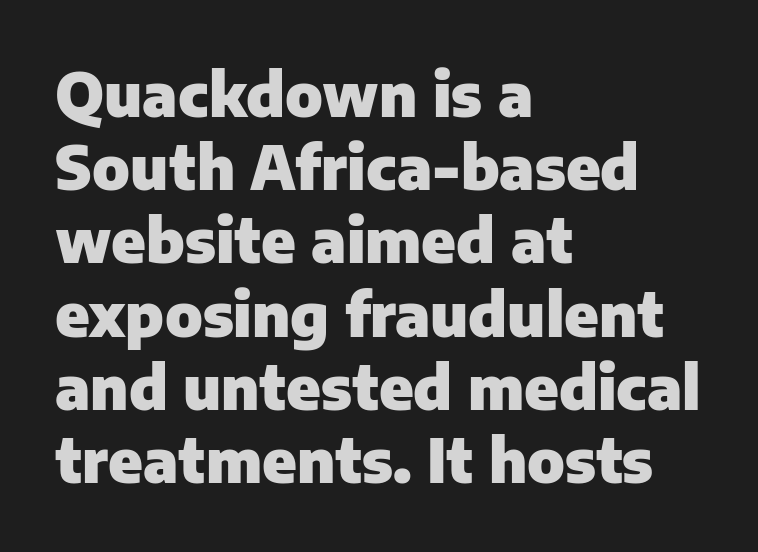
The image shows 60 px heavy sans-serif type, upright; set left-aligned, line spacing 1.22x, normal letter spacing, not underlined; low stroke contrast and a medium x-height.
